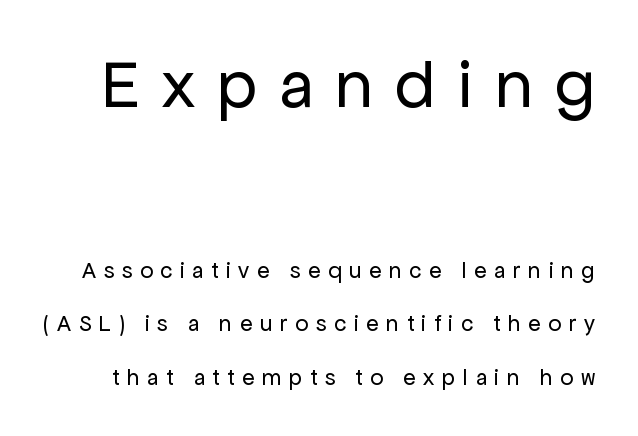
{"serif": "no", "italic": "no", "bold": "no", "weight": "regular", "width": "normal", "stroke_contrast": "low", "x_height": "medium", "monospaced": "no", "underline": "no", "line_spacing": "loose", "line_spacing_ratio": 2.33, "letter_spacing": "wide", "letter_spacing_em": 0.33, "larger_block": "first", "size_ratio": 2.96, "glyph_px": 68}
